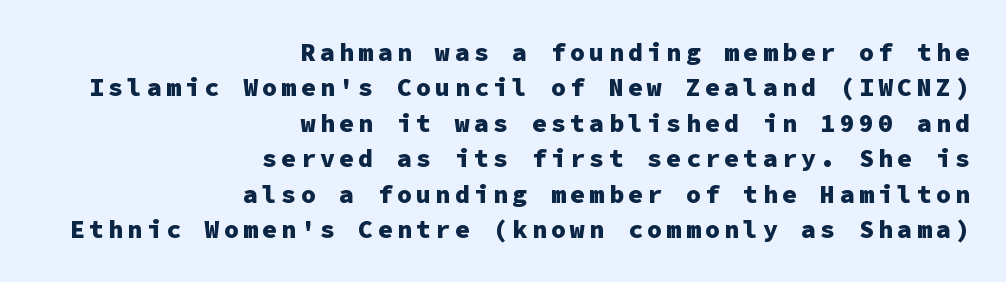
Q: Is the text bold? A: Yes.
Q: Is the text italic (slanted)? A: No, it is upright.
Q: Is the text underlined? A: No.
Q: How is the paragraph aligned? A: Right-aligned.
Q: Is the spacing between lines tight, normal or loose? A: Normal.
